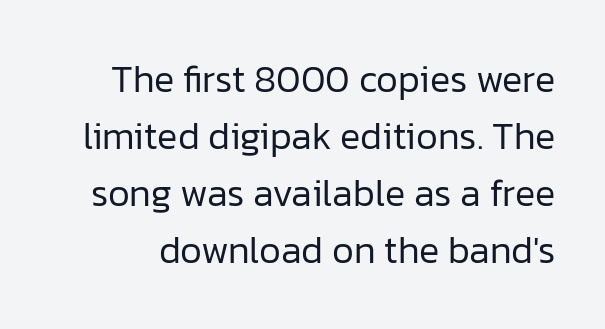
Q: Is the text bold? A: No.
Q: Is the text italic (slanted)? A: No, it is upright.
Q: Is the typeface a serif or a sans-serif typeface? A: Sans-serif.
Q: Is the text underlined? A: No.
Q: Is the spacing between letters normal or unusually wide? A: Normal.
Q: Is the spacing between lines tight, normal or loose? A: Normal.
Q: Width (condensed, normal, or wide)? A: Normal.
Q: Stroke contrast? A: Low.
Q: x-height? A: Medium.
Q: Monospaced? A: No.
